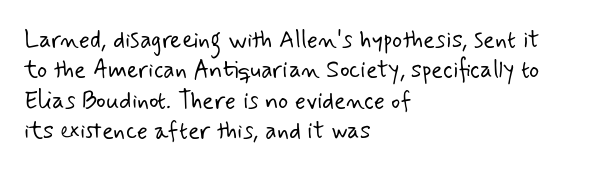
{"bold": "no", "underline": "no", "align": "left", "line_spacing": "normal", "line_spacing_ratio": 1.27, "letter_spacing": "normal", "letter_spacing_em": 0.0, "glyph_px": 24}
